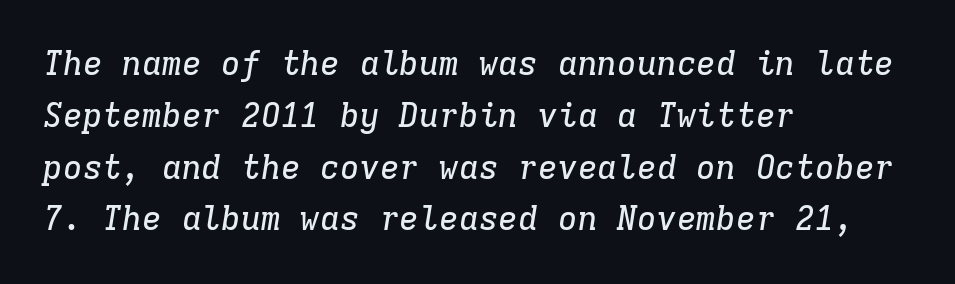
The image shows 33 px serif type, italic (leaning right), monospaced; set left-aligned, normal line spacing (1.57x), normal letter spacing, not underlined; low stroke contrast and a medium x-height.
